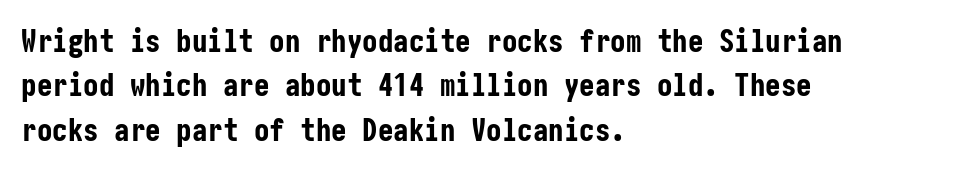
The image shows 31 px bold, condensed sans-serif type, upright; set left-aligned, normal line spacing (1.43x), normal letter spacing, not underlined; low stroke contrast and a medium x-height.
